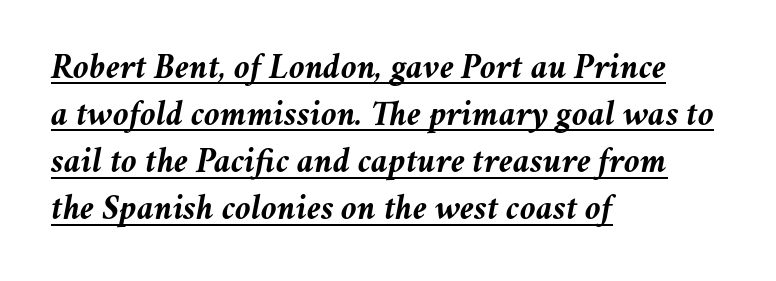
{"italic": "yes", "lean": "right", "slant_degrees": 11, "bold": "yes", "weight": "semibold", "width": "normal", "stroke_contrast": "medium", "x_height": "medium", "monospaced": "no", "underline": "yes", "align": "left", "line_spacing": "normal", "line_spacing_ratio": 1.31, "letter_spacing": "normal", "letter_spacing_em": 0.0, "glyph_px": 36}
